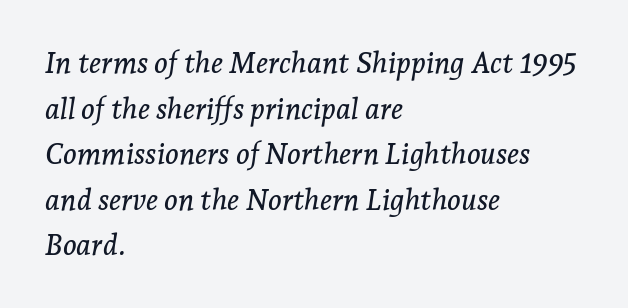
The image shows 29 px serif type, italic (leaning right); set left-aligned, normal line spacing (1.57x), normal letter spacing, not underlined; low stroke contrast and a medium x-height.
